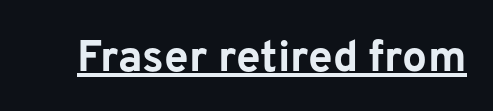
The image shows 44 px bold sans-serif type, upright; set normal letter spacing, underlined; low stroke contrast and a medium x-height.
